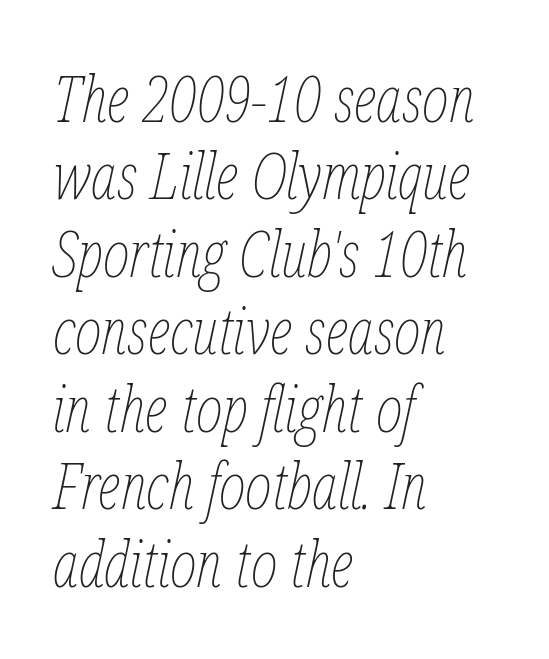
These lines stack with their left ends in a neat column. Words float on clear page, feet unadorned. Students, note that the glyphs here touch the page at normal intervals. Spacing verdict: proportional, widths tailored to each character. When letters slant like this, we call the style italic.
